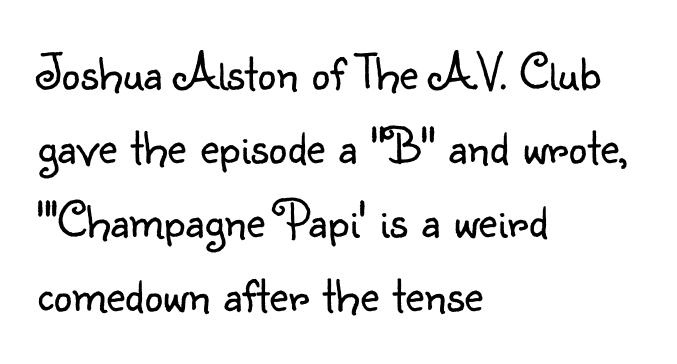
The image shows 52 px light sans-serif type, upright; set left-aligned, normal line spacing (1.42x), normal letter spacing, not underlined; low stroke contrast and a small x-height.
